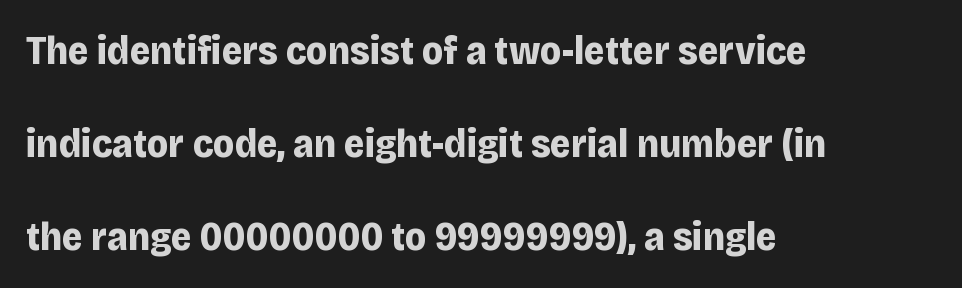
Tracking value appears to be zero — textbook default spacing. A student would call this left alignment; a typographer would say flush left, rag right. The zone under the glyphs is completely vacant. Looks like regular typesetting: each glyph gets only the width it needs. Its strokes are broad and dark, the hallmark of bold type.
